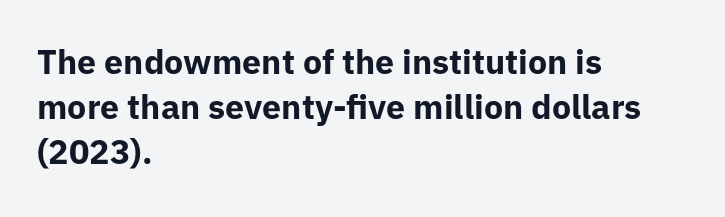
The image shows 34 px bold sans-serif type, upright; set left-aligned, normal line spacing (1.32x), normal letter spacing, not underlined; low stroke contrast and a medium x-height.
